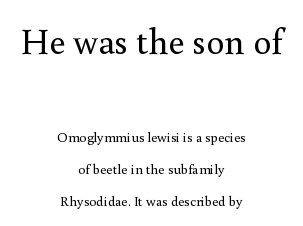
The image shows 36 px regular-weight serif type, upright; set centered, loose line spacing (2.28x), normal letter spacing, not underlined; the first (top) block is 2.57x larger; a small x-height.
